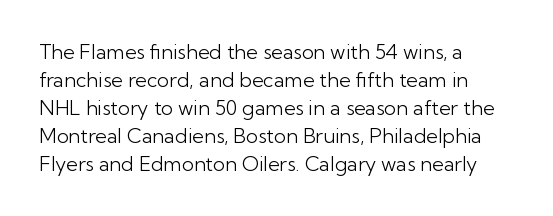
{"italic": "no", "bold": "no", "underline": "no", "align": "left", "line_spacing": "normal", "line_spacing_ratio": 1.4, "letter_spacing": "normal", "letter_spacing_em": 0.0, "glyph_px": 20}
